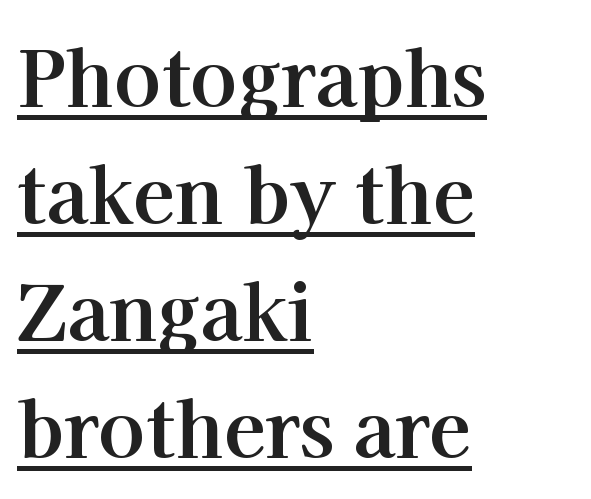
The image shows 77 px bold serif type, upright; set left-aligned, normal line spacing (1.52x), normal letter spacing, underlined; high stroke contrast and a medium x-height.
